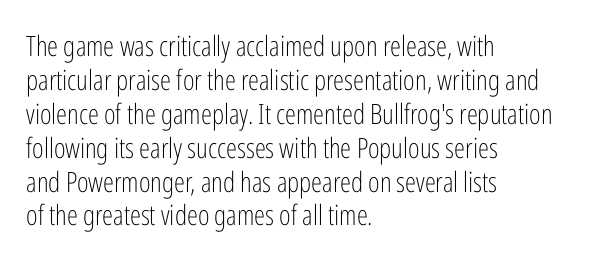
Counters stay open thanks to moderate or lighter strokes. Rendered with straight, roman letterforms. Type without underlining. One-word summary of the alignment: left. The passage shown is typed in a proportional face where columns would drift. Serifs: no, the terminals of the letterforms are clean.
